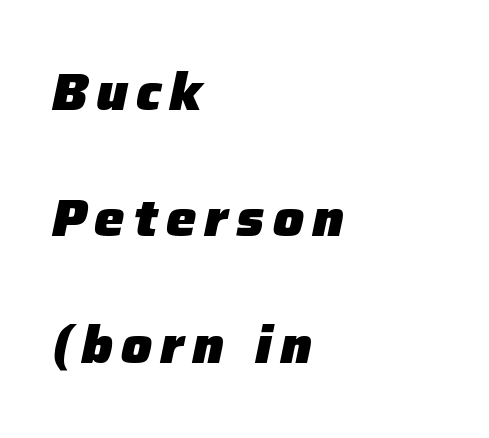
The image shows 51 px heavy type, italic (leaning right); set left-aligned, loose line spacing (2.48x), not underlined; low stroke contrast and a medium x-height.
